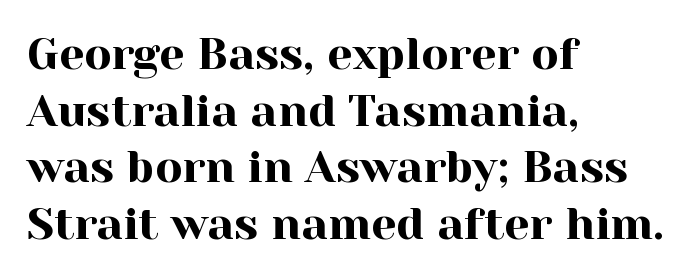
Compared with a centered layout, this one pins lines to the left instead. The font's upright variant was chosen for this text. The line-height multiplier appears to be the usual default. Type style note: has serifs.
